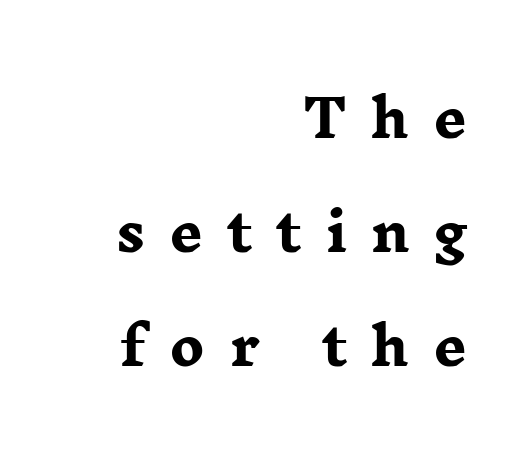
The glyphs have the mass of a bold cut. Words float on clear page, feet unadorned. Think of a printed novel: that variable character pitch is what you see here. Each word looks stretched out because of the extra space between its letters.
